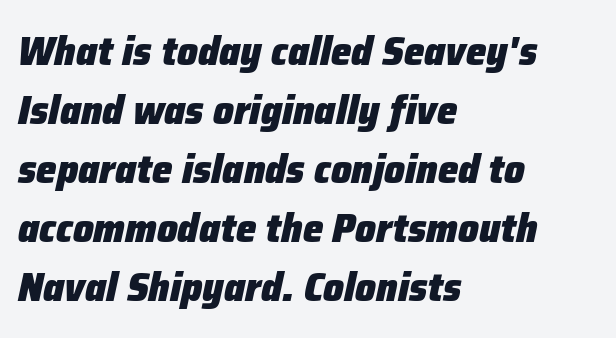
No word sits above an underline. The paragraph shown leans on its left margin. Notice how descenders clear the ascenders below comfortably — that's standard leading. Compared with an ordinary text face, these strokes are far heavier — a full bold.
